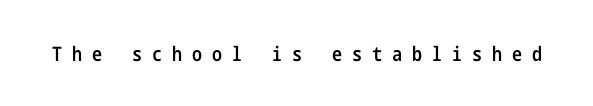
Q: Is the text bold? A: Semi-bold.
Q: Is the text italic (slanted)? A: No, it is upright.
Q: Is the text underlined? A: No.
Q: Is the spacing between letters normal or unusually wide? A: Unusually wide.
